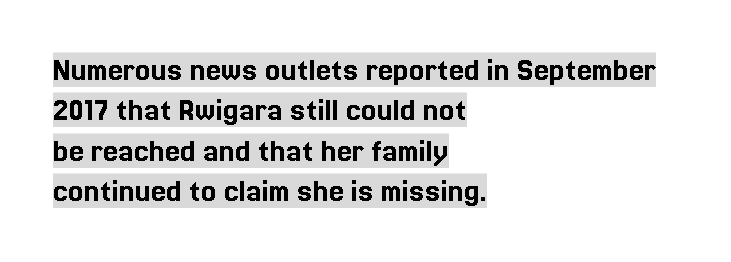
{"serif": "yes", "italic": "no", "width": "condensed", "x_height": "large", "monospaced": "no", "underline": "no", "align": "left", "line_spacing_ratio": 1.19, "letter_spacing": "normal", "letter_spacing_em": 0.0, "glyph_px": 34}
